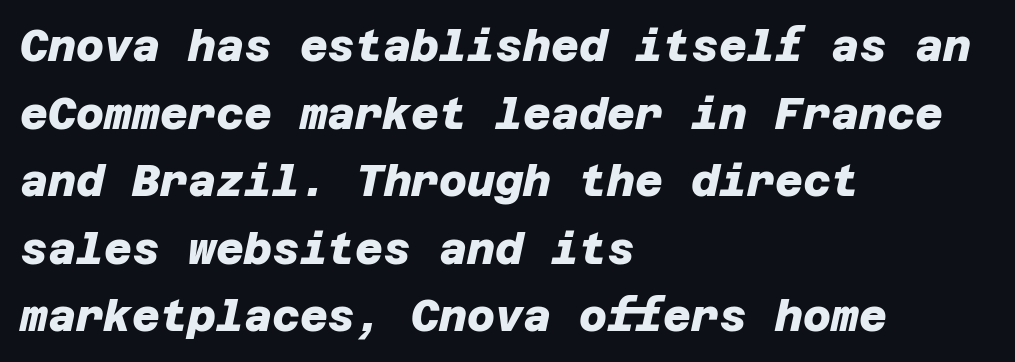
Q: Is the text bold? A: Yes.
Q: Is the typeface a serif or a sans-serif typeface? A: Sans-serif.
Q: Is the text underlined? A: No.
Q: How is the paragraph aligned? A: Left-aligned.
Q: Is the spacing between letters normal or unusually wide? A: Normal.
Q: Is the spacing between lines tight, normal or loose? A: Normal.
Q: Width (condensed, normal, or wide)? A: Normal.
Q: Stroke contrast? A: Low.
Q: x-height? A: Large.
